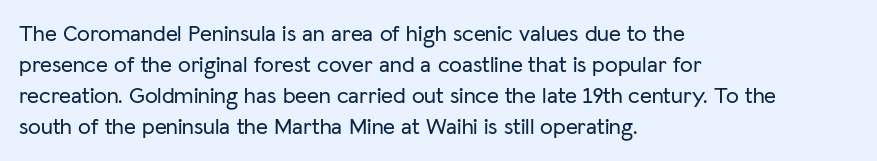
Q: Is the text italic (slanted)? A: No, it is upright.
Q: Is the text underlined? A: No.
Q: How is the paragraph aligned? A: Left-aligned.
Q: Is the spacing between letters normal or unusually wide? A: Normal.
Q: Is the spacing between lines tight, normal or loose? A: Normal.
